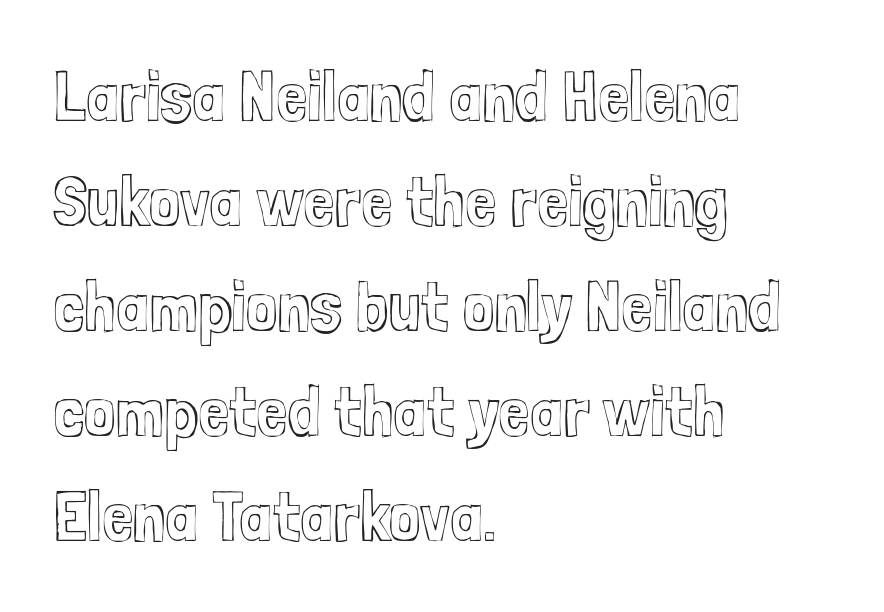
{"italic": "no", "width": "condensed", "x_height": "medium", "monospaced": "no", "underline": "no", "align": "left", "line_spacing": "normal", "line_spacing_ratio": 1.48, "letter_spacing": "normal", "letter_spacing_em": 0.0, "glyph_px": 71}
